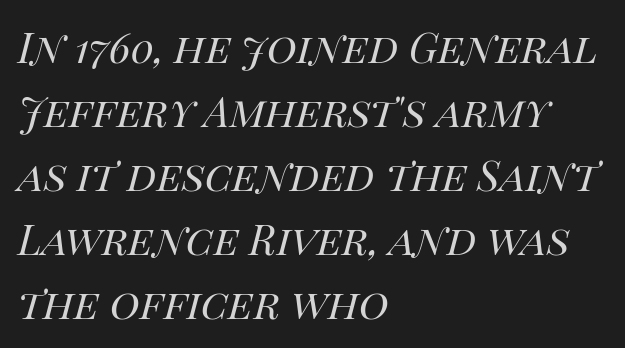
The image shows 41 px regular-weight type, italic (leaning right); set left-aligned, normal line spacing (1.56x), normal letter spacing, not underlined; high stroke contrast and a large x-height.
